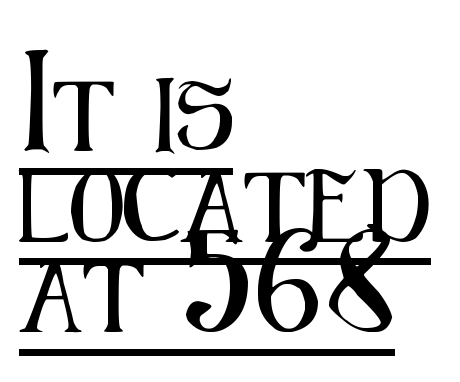
The image shows 72 px condensed type, upright; set left-aligned, normal line spacing (1.26x), normal letter spacing, underlined; medium stroke contrast and a medium x-height.
